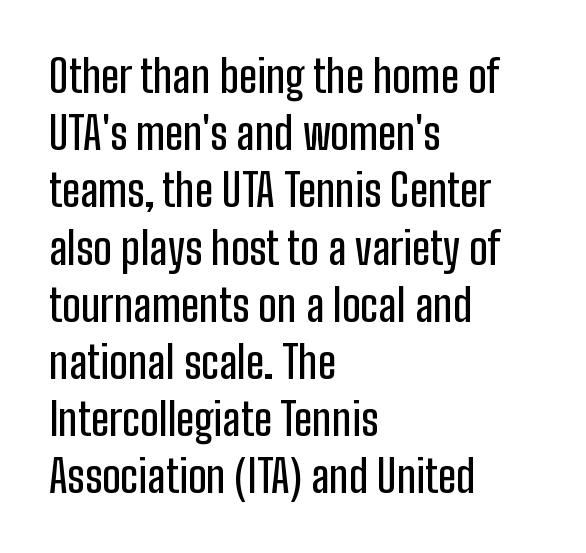
Every stem runs plumb, perpendicular to the baseline. The text was rendered using a sans face with plain stroke endings. A normal amount of white space separates one row of letters from the next. Note the varied advance widths — an 'i' is clearly narrower than an 'm'. Decoration check: the copy has no underline. Short and long lines alike share a common starting point at left.
